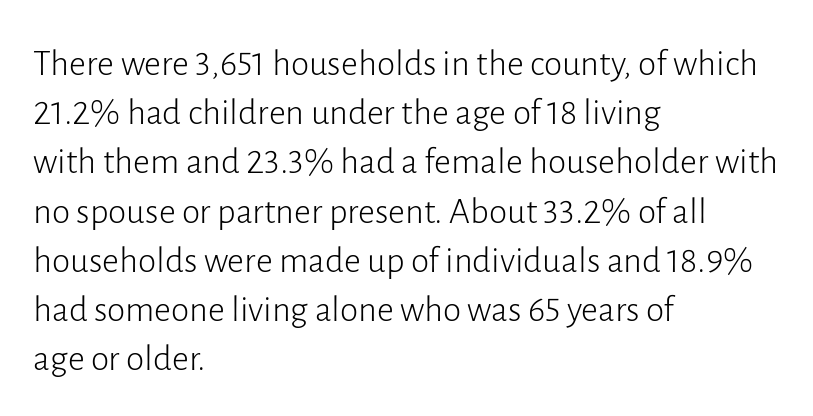
The image shows 37 px light sans-serif type, upright; set left-aligned, normal line spacing (1.33x), normal letter spacing, not underlined; low stroke contrast and a medium x-height.
